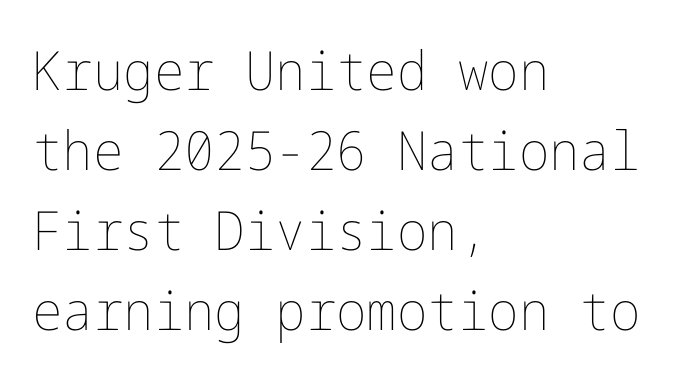
The image shows 54 px thin type, upright; set left-aligned, normal line spacing (1.48x), normal letter spacing, not underlined; low stroke contrast and a medium x-height.
